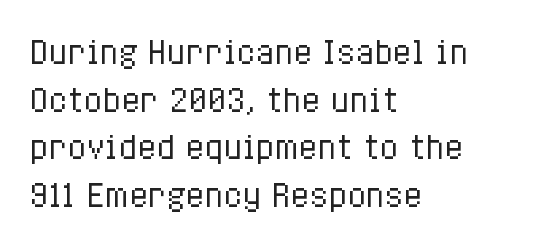
Q: Is the text bold? A: No.
Q: Is the text italic (slanted)? A: No, it is upright.
Q: Is the text underlined? A: No.
Q: How is the paragraph aligned? A: Left-aligned.
Q: Is the spacing between letters normal or unusually wide? A: Normal.
Q: Is the spacing between lines tight, normal or loose? A: Normal.
Q: Width (condensed, normal, or wide)? A: Condensed.
Q: Stroke contrast? A: Low.
Q: x-height? A: Medium.
Q: Monospaced? A: No.
